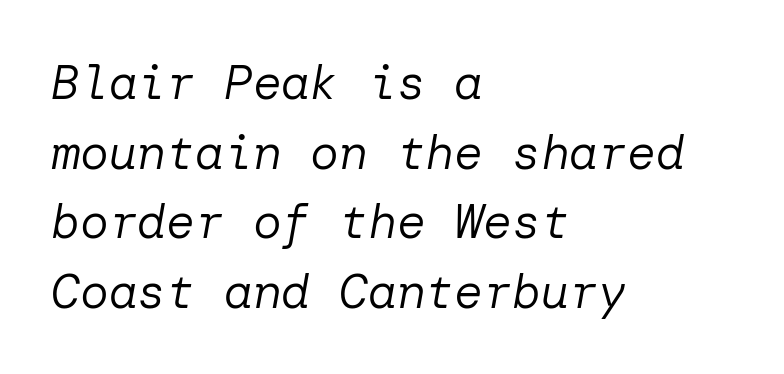
The image shows 48 px regular-weight type, italic (leaning right); set left-aligned, normal line spacing (1.45x), normal letter spacing, not underlined; low stroke contrast and a medium x-height.
